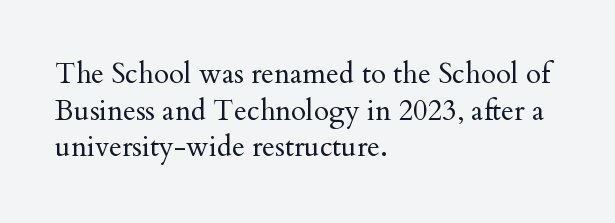
{"serif": "yes", "italic": "no", "bold": "no", "weight": "regular", "width": "normal", "stroke_contrast": "medium", "x_height": "small", "monospaced": "no", "underline": "no", "align": "left", "line_spacing": "normal", "line_spacing_ratio": 1.31, "letter_spacing": "normal", "letter_spacing_em": 0.0, "glyph_px": 28}
